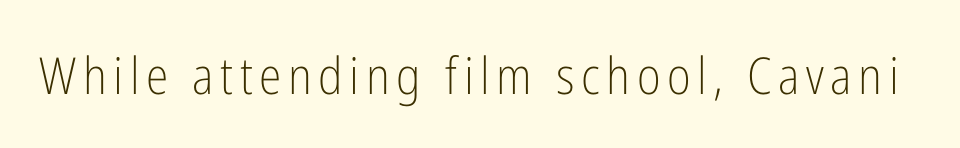
{"serif": "no", "italic": "no", "bold": "no", "weight": "light", "width": "condensed", "stroke_contrast": "low", "x_height": "medium", "monospaced": "no", "underline": "no", "glyph_px": 51}
